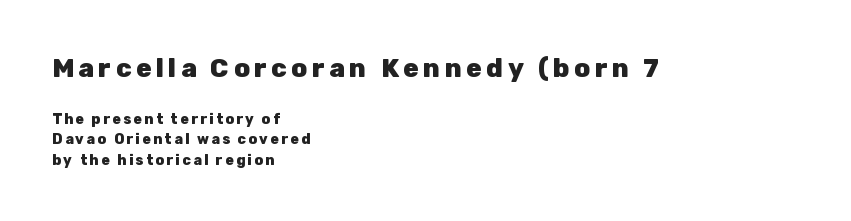
{"italic": "no", "bold": "yes", "underline": "no", "align": "left", "line_spacing": "normal", "line_spacing_ratio": 1.44, "larger_block": "first", "size_ratio": 1.86, "glyph_px": 26}
